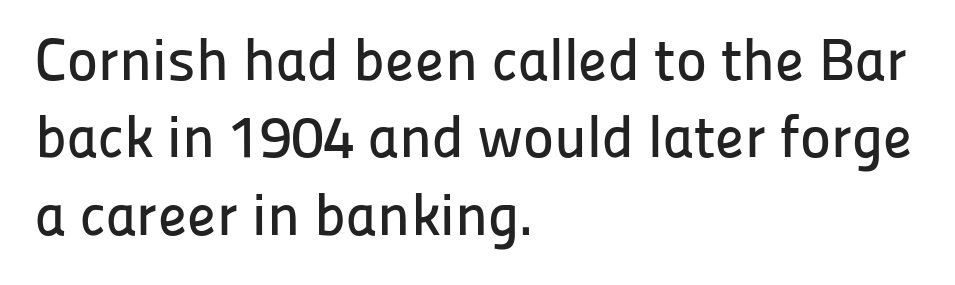
I'd call this a sans setting — the letters go barefoot. The rendering uses natural spacing where letterforms have individual widths. Posture: upright roman. Descender tails drop into unmarked territory. Baseline-to-baseline distance is the conventional proportion of letter height.
